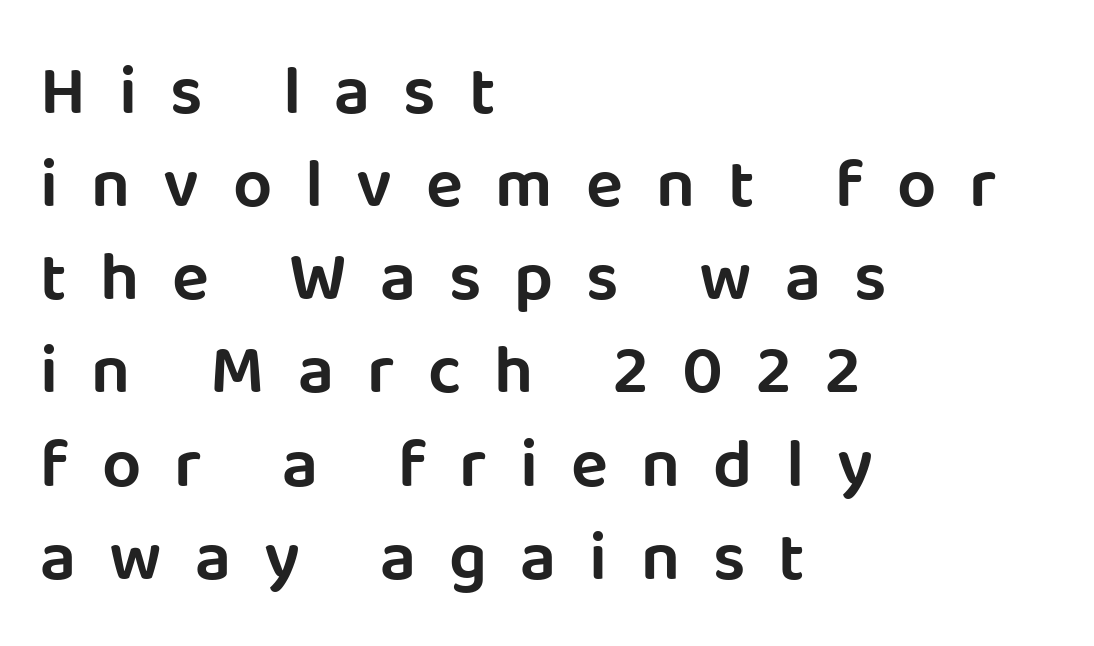
Q: Is the text italic (slanted)? A: No, it is upright.
Q: Is the typeface a serif or a sans-serif typeface? A: Sans-serif.
Q: Is the text underlined? A: No.
Q: How is the paragraph aligned? A: Left-aligned.
Q: Is the spacing between letters normal or unusually wide? A: Unusually wide.
Q: Is the spacing between lines tight, normal or loose? A: Normal.
Q: Width (condensed, normal, or wide)? A: Normal.
Q: Stroke contrast? A: Low.
Q: x-height? A: Large.
Q: Monospaced? A: No.
